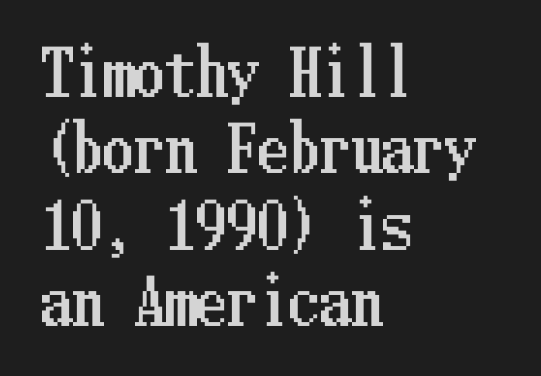
{"italic": "no", "width": "condensed", "stroke_contrast": "low", "x_height": "medium", "underline": "no", "align": "left", "line_spacing_ratio": 1.23, "letter_spacing": "normal", "letter_spacing_em": 0.0, "glyph_px": 62}
